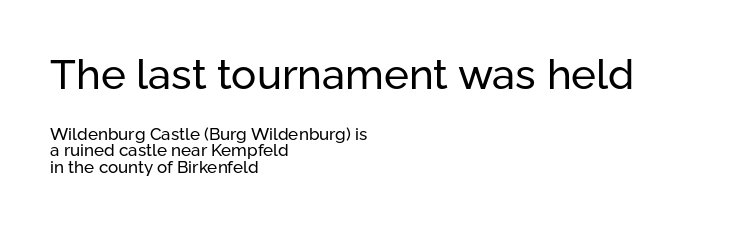
Q: Is the text bold? A: No.
Q: Is the text italic (slanted)? A: No, it is upright.
Q: Is the typeface a serif or a sans-serif typeface? A: Sans-serif.
Q: Is the text underlined? A: No.
Q: How is the paragraph aligned? A: Left-aligned.
Q: Is the spacing between letters normal or unusually wide? A: Normal.
Q: Is the spacing between lines tight, normal or loose? A: Tight.
Q: Which block of text is set in a larger size, the first (top) or the second (bottom)? A: The first (top) one.
Q: Width (condensed, normal, or wide)? A: Normal.
Q: Stroke contrast? A: Low.
Q: x-height? A: Medium.
Q: Monospaced? A: No.
